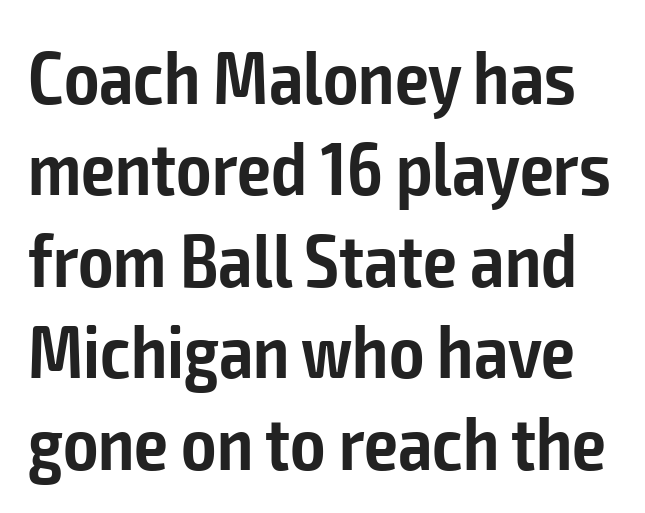
The image shows 75 px semibold, condensed sans-serif type, upright; set line spacing 1.22x, normal letter spacing, not underlined; low stroke contrast and a medium x-height.
